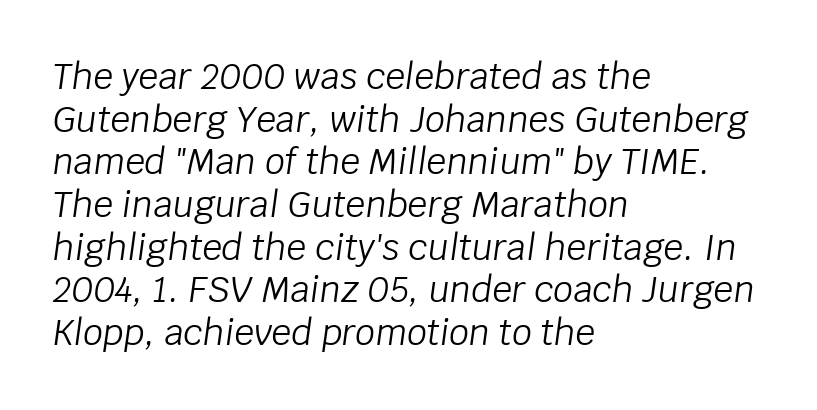
Does extra space separate the letters? No, they use regular spacing. Is this a fixed-width face? No — the glyphs have proportional, varying widths. Letters have the restrained weight of plain body copy at most. Emphasis-style slanted type is in use.
